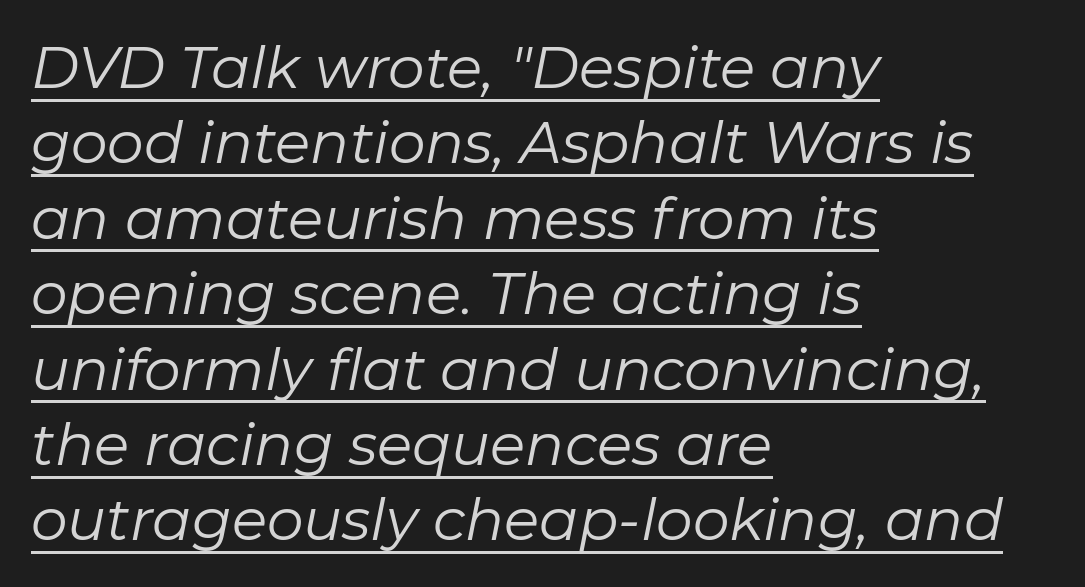
Do the characters align in a grid? No, the font is proportional. Regarding leading, the lines here are spaced in the standard way. Underlined type. Here the glyphs are tracked normally, forming tight word shapes. This is oblique type, the kind used for emphasis or titles. Weight: regular or lighter.
